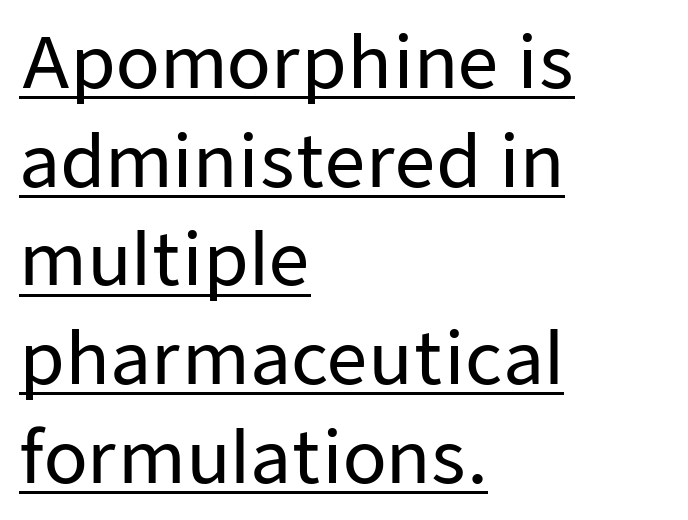
Caption: multi-line text, flush left, ragged right. Ordinary non-slanted type is in use. Like a heading marked for emphasis, these lines bear an underscore. This rendering employs a face without finishing strokes, i.e., a sans-serif. The rendering keeps characters at their native spacing. You could not count columns in this text — the font is proportionally spaced.
